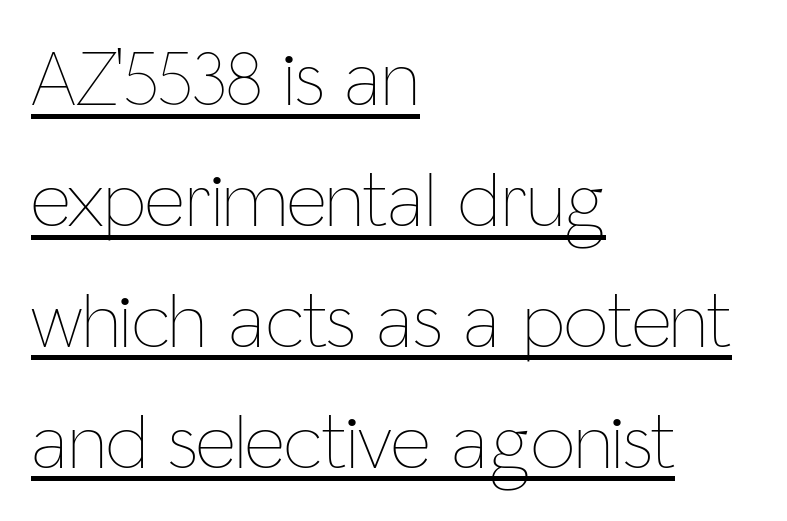
Standard letterfit; no display-style spreading of the glyphs. Is there an underline? Yes — a line sits under the letters. This sample uses an upright cut, with every glyph sitting square on the baseline. Interline gaps are of average width in this sample. The cut favours lightness, reaching ordinary text weight at its darkest. Looks like regular typesetting: each glyph gets only the width it needs.
